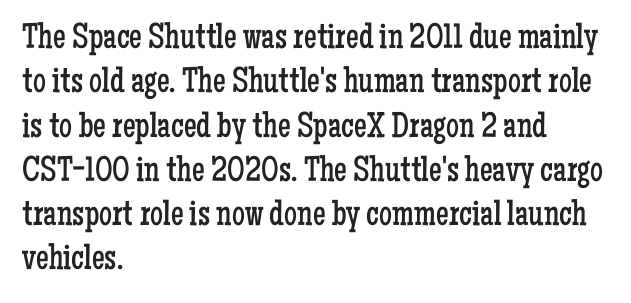
{"serif": "yes", "italic": "no", "bold": "no", "weight": "regular", "width": "condensed", "stroke_contrast": "low", "x_height": "medium", "monospaced": "no", "underline": "no", "align": "left", "line_spacing_ratio": 1.23, "letter_spacing": "normal", "letter_spacing_em": 0.0, "glyph_px": 36}
